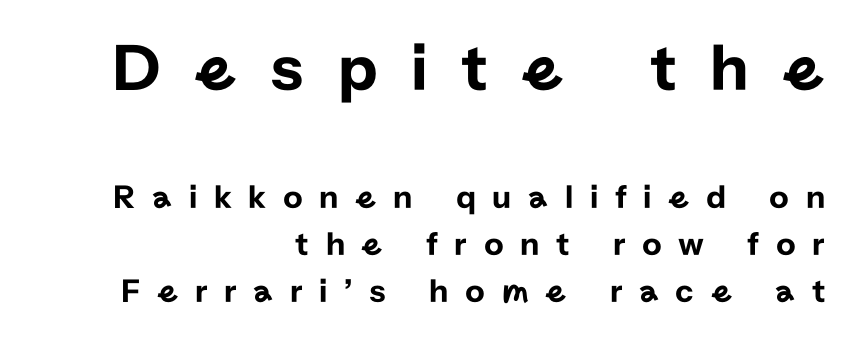
{"serif": "no", "italic": "no", "width": "normal", "stroke_contrast": "low", "x_height": "medium", "monospaced": "no", "underline": "no", "align": "right", "line_spacing": "normal", "line_spacing_ratio": 1.39, "letter_spacing": "wide", "letter_spacing_em": 0.49, "larger_block": "first", "size_ratio": 2.0, "glyph_px": 68}
